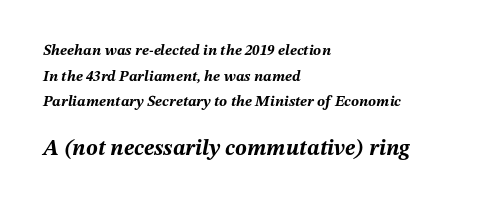
{"italic": "yes", "lean": "right", "slant_degrees": 12, "bold": "yes", "underline": "no", "align": "left", "line_spacing_ratio": 1.71, "letter_spacing": "normal", "letter_spacing_em": 0.0, "larger_block": "second", "size_ratio": 1.47, "glyph_px": 22}
